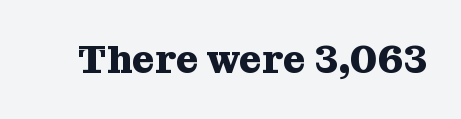
The image shows 39 px heavy serif type, upright; set normal letter spacing, not underlined; medium stroke contrast and a medium x-height.
